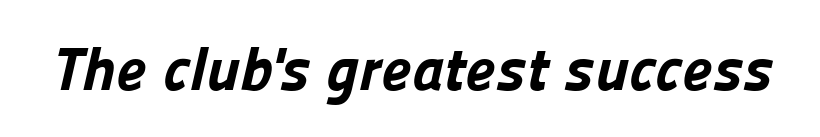
The image shows 61 px bold sans-serif type; set normal letter spacing, not underlined; low stroke contrast and a medium x-height.
